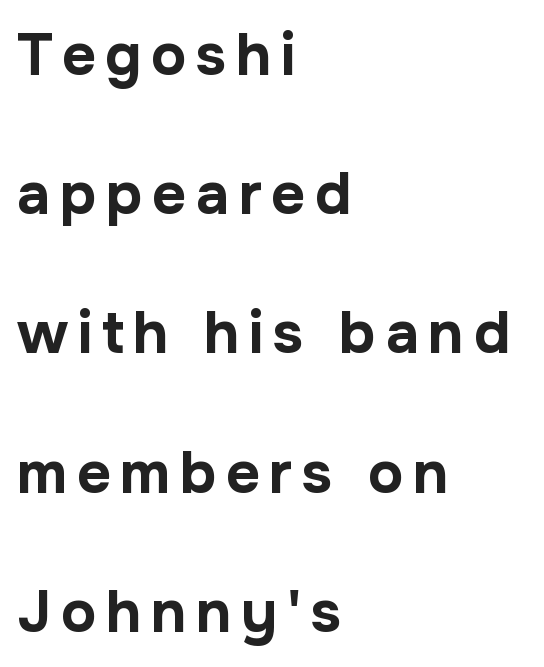
The image shows 59 px bold sans-serif type, upright; set left-aligned, loose line spacing (2.36x), not underlined; low stroke contrast and a medium x-height.
